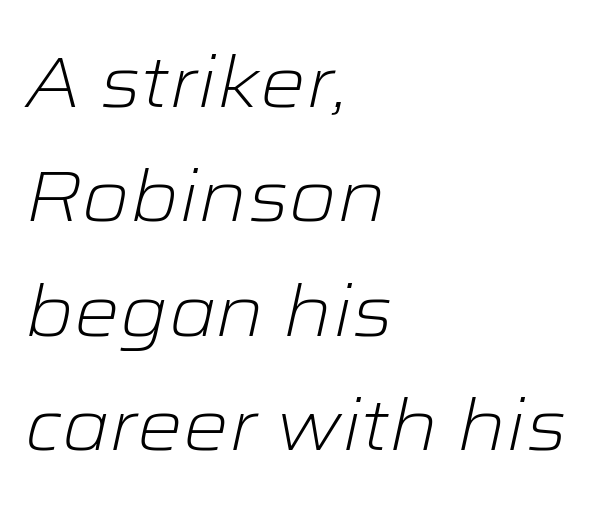
{"italic": "yes", "lean": "right", "slant_degrees": 12, "bold": "no", "weight": "light", "width": "wide", "stroke_contrast": "low", "x_height": "medium", "monospaced": "no", "underline": "no", "align": "left", "line_spacing": "normal", "line_spacing_ratio": 1.59, "letter_spacing": "normal", "letter_spacing_em": 0.0, "glyph_px": 72}
